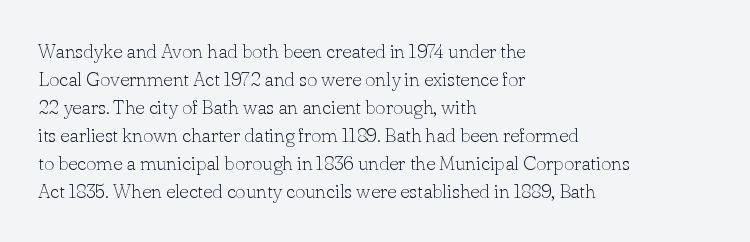
{"italic": "no", "bold": "no", "underline": "no", "align": "left", "line_spacing": "normal", "line_spacing_ratio": 1.4, "letter_spacing": "normal", "letter_spacing_em": 0.0, "glyph_px": 20}
